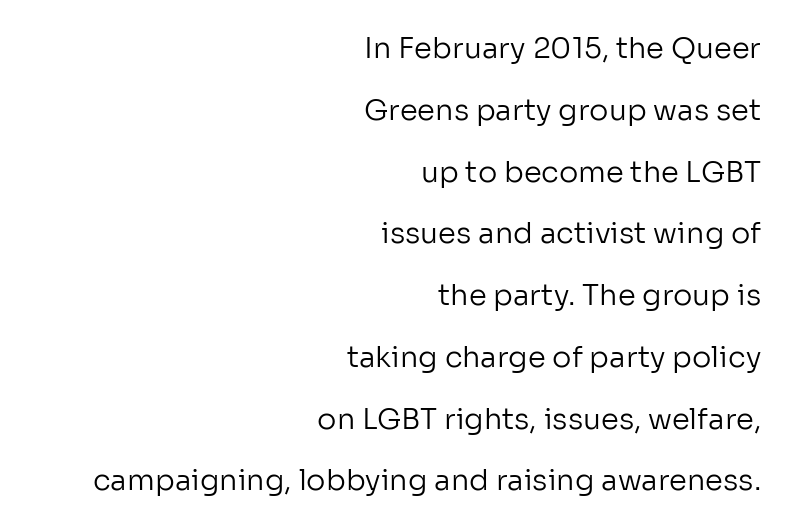
{"serif": "no", "italic": "no", "bold": "no", "weight": "regular", "width": "normal", "stroke_contrast": "low", "x_height": "medium", "monospaced": "no", "underline": "no", "align": "right", "line_spacing": "loose", "line_spacing_ratio": 2.13, "letter_spacing": "normal", "letter_spacing_em": 0.0, "glyph_px": 29}
